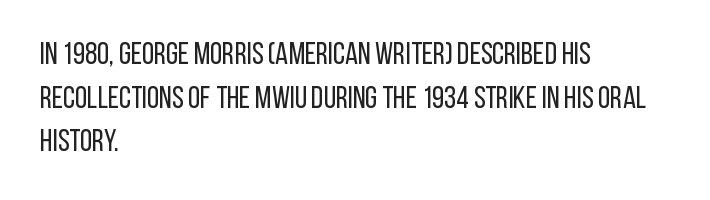
{"serif": "no", "italic": "no", "bold": "no", "weight": "regular", "width": "condensed", "stroke_contrast": "low", "x_height": "large", "monospaced": "no", "underline": "no", "align": "left", "line_spacing": "normal", "line_spacing_ratio": 1.41, "letter_spacing": "normal", "letter_spacing_em": 0.0, "glyph_px": 31}
